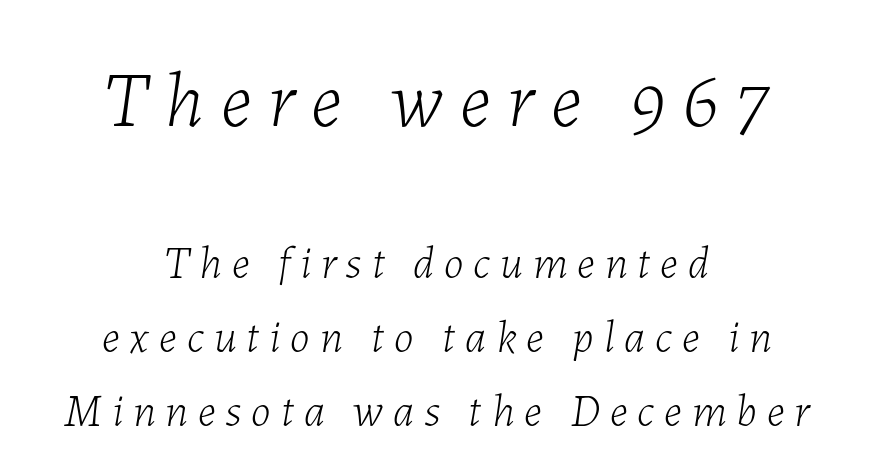
Letters rest on an invisible, unmarked baseline. The font is comparable to plain body text, perhaps lighter. Emphasis-style slanted type is in use. The designer left line spacing at the default. Does the bottom block carry the larger type? No, the top block does. Is this a fixed-width face? No — the glyphs have proportional, varying widths.
